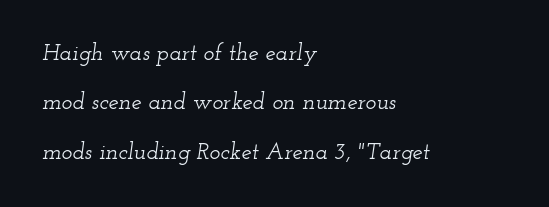
Q: Is the text italic (slanted)? A: Yes, it leans right by about 12 degrees.
Q: Is the text underlined? A: No.
Q: How is the paragraph aligned? A: Left-aligned.
Q: Is the spacing between letters normal or unusually wide? A: Normal.
Q: Is the spacing between lines tight, normal or loose? A: Loose.
